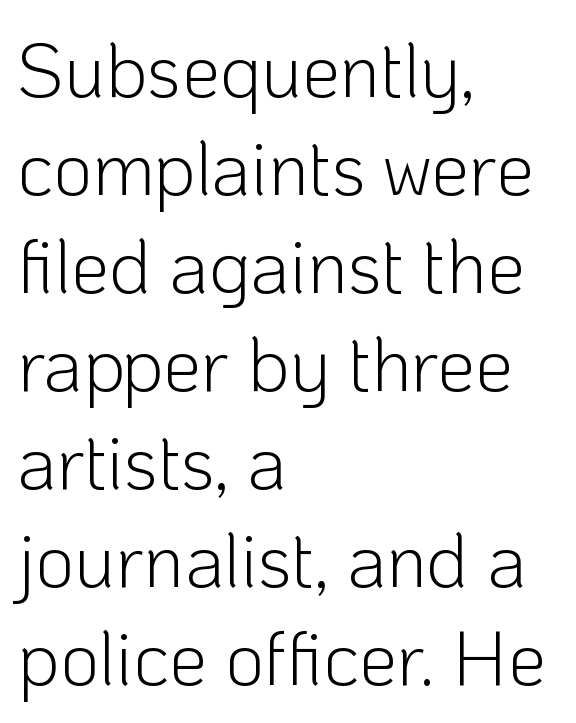
The image shows 76 px light sans-serif type, upright; set left-aligned, normal line spacing (1.29x), normal letter spacing, not underlined; low stroke contrast and a medium x-height.
